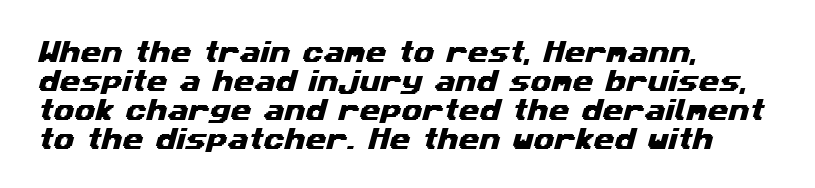
Q: Is the text underlined? A: No.
Q: How is the paragraph aligned? A: Left-aligned.
Q: Is the spacing between letters normal or unusually wide? A: Normal.
